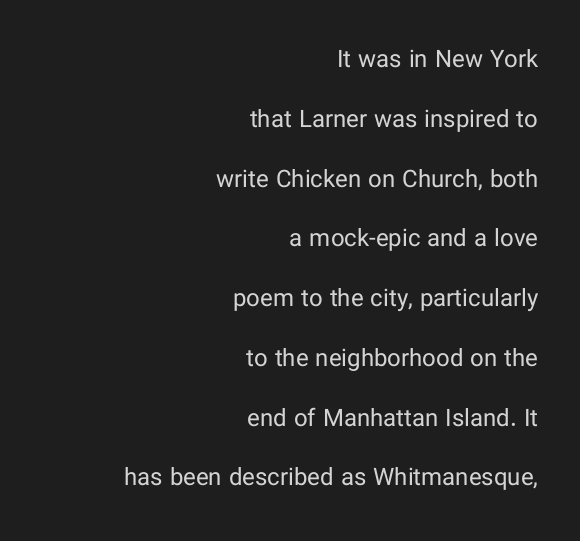
Q: Is the text bold? A: No.
Q: Is the text italic (slanted)? A: No, it is upright.
Q: Is the text underlined? A: No.
Q: How is the paragraph aligned? A: Right-aligned.
Q: Is the spacing between letters normal or unusually wide? A: Normal.
Q: Is the spacing between lines tight, normal or loose? A: Loose.
